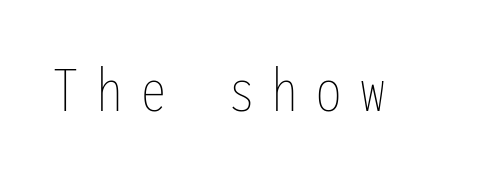
{"italic": "no", "bold": "no", "weight": "thin", "width": "condensed", "stroke_contrast": "low", "x_height": "medium", "monospaced": "yes", "underline": "no", "letter_spacing": "wide", "letter_spacing_em": 0.28, "glyph_px": 67}
